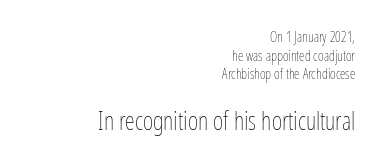
The image shows 25 px text type, upright; set right-aligned, normal line spacing (1.33x), normal letter spacing, not underlined; the second (bottom) block is 1.79x larger.
